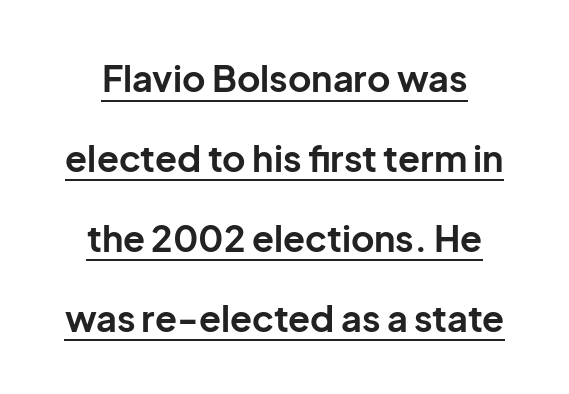
Q: Is the text bold? A: Yes.
Q: Is the text italic (slanted)? A: No, it is upright.
Q: Is the typeface a serif or a sans-serif typeface? A: Sans-serif.
Q: Is the text underlined? A: Yes.
Q: Is the spacing between letters normal or unusually wide? A: Normal.
Q: Is the spacing between lines tight, normal or loose? A: Loose.
Q: Width (condensed, normal, or wide)? A: Normal.
Q: Stroke contrast? A: Low.
Q: x-height? A: Medium.
Q: Monospaced? A: No.
